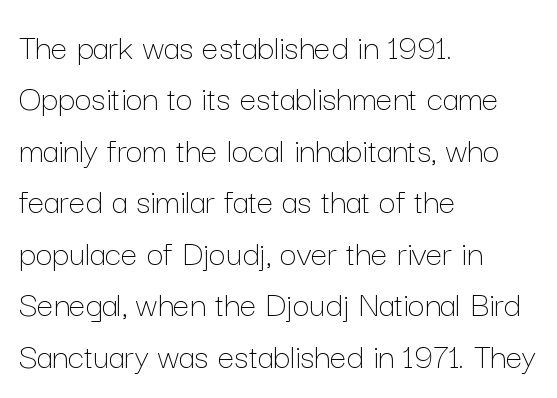
{"italic": "no", "bold": "no", "weight": "thin", "width": "normal", "stroke_contrast": "low", "x_height": "medium", "monospaced": "no", "underline": "no", "align": "left", "line_spacing": "normal", "line_spacing_ratio": 1.39, "letter_spacing": "normal", "letter_spacing_em": 0.0, "glyph_px": 37}
